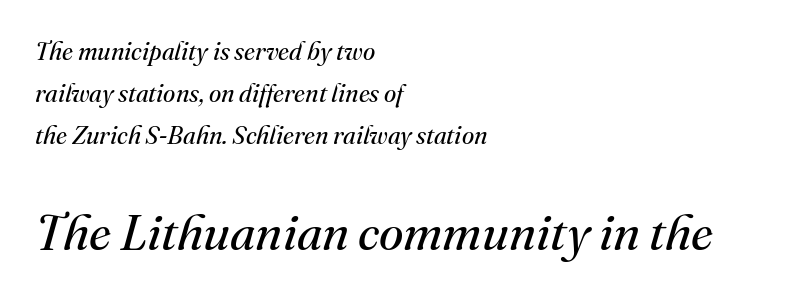
The image shows 50 px regular-weight serif type, italic (leaning right); set left-aligned, normal line spacing (1.68x), normal letter spacing, not underlined; the second (bottom) block is 2.0x larger; medium stroke contrast and a small x-height.
